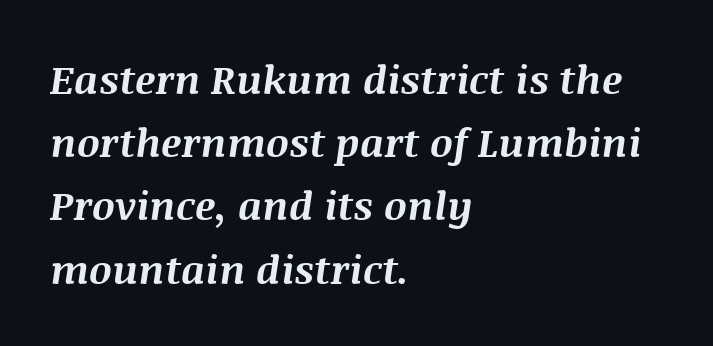
{"italic": "yes", "lean": "right", "slant_degrees": 8, "bold": "yes", "weight": "bold", "width": "normal", "stroke_contrast": "medium", "x_height": "large", "monospaced": "no", "underline": "no", "align": "left", "line_spacing": "normal", "line_spacing_ratio": 1.58, "letter_spacing": "normal", "letter_spacing_em": 0.0, "glyph_px": 40}
